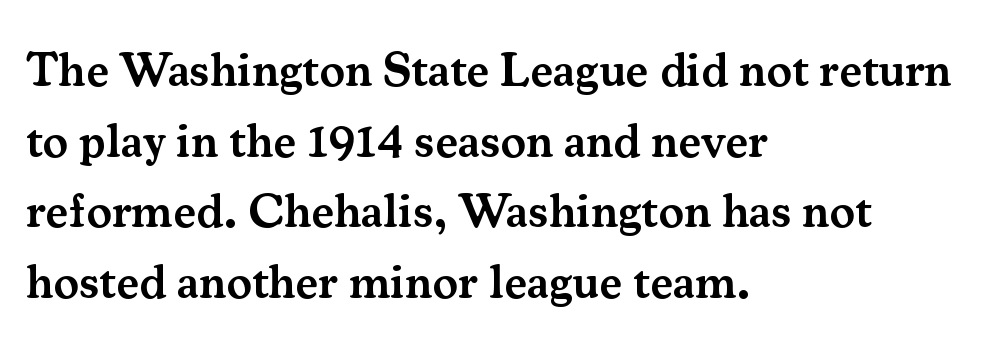
The image shows 48 px semibold serif type, upright; set left-aligned, normal line spacing (1.47x), normal letter spacing, not underlined; medium stroke contrast and a small x-height.
